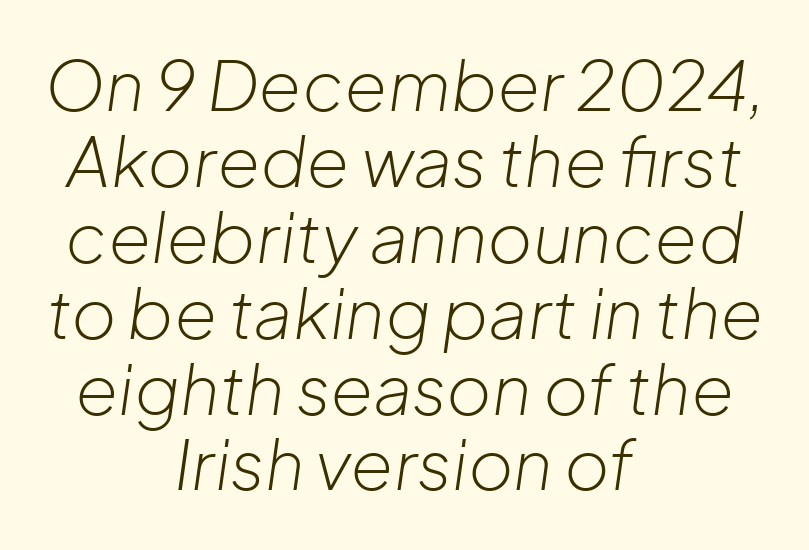
{"italic": "yes", "lean": "right", "slant_degrees": 8, "bold": "no", "weight": "light", "width": "normal", "stroke_contrast": "low", "x_height": "medium", "monospaced": "no", "underline": "no", "align": "center", "line_spacing": "tight", "line_spacing_ratio": 1.1, "letter_spacing": "normal", "letter_spacing_em": 0.0, "glyph_px": 69}
